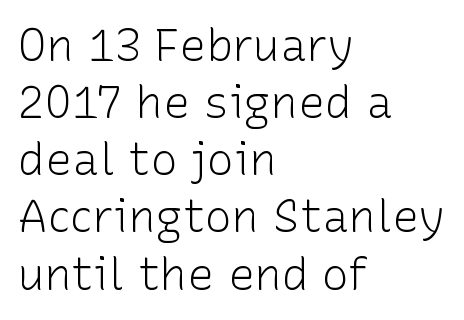
The image shows 45 px light sans-serif type, upright; set left-aligned, normal line spacing (1.27x), normal letter spacing, not underlined; low stroke contrast and a medium x-height.
